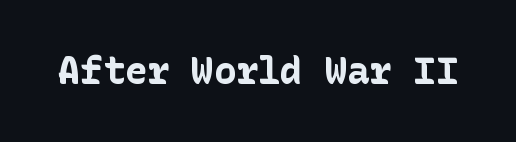
The image shows 37 px bold sans-serif type, upright; set normal letter spacing, not underlined; low stroke contrast and a medium x-height.
